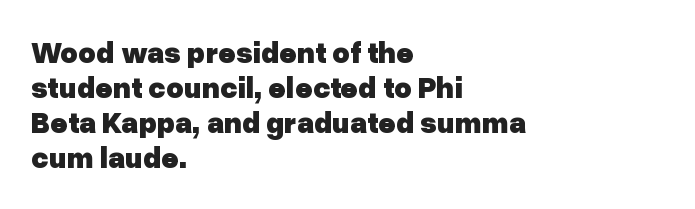
This is roman type, the default non-slanted kind. Observe the absence of serifs on each vertical stroke in this sample. Look at the tracking — it's just the regular setting, nothing added. Each row of text sits above clean, open space.
